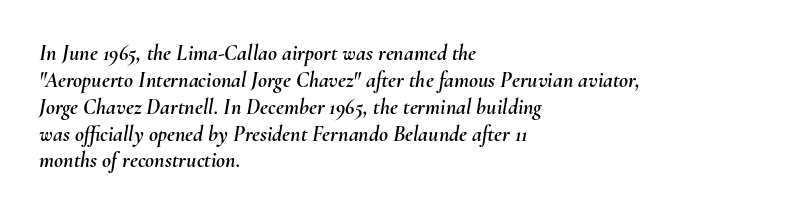
The passage shown is not underscored anywhere. The font's italic variant was chosen for this text. Typeset ragged right — the left edge is the straight one. How are the letters spaced? Ordinarily, with no added tracking.
